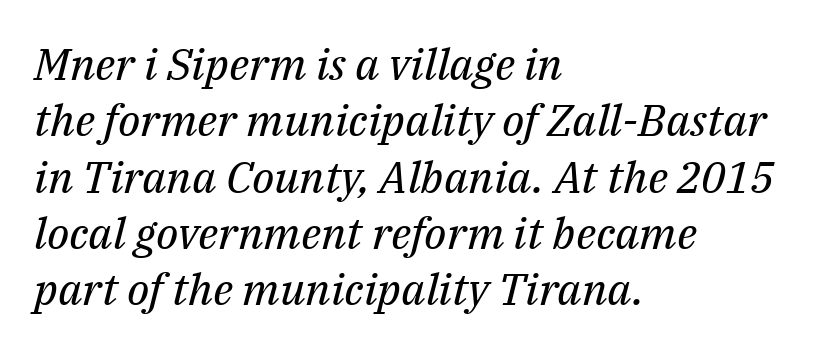
Q: Is the text bold? A: No.
Q: Is the text italic (slanted)? A: Yes, it leans right by about 14 degrees.
Q: Is the typeface a serif or a sans-serif typeface? A: Serif.
Q: Is the text underlined? A: No.
Q: How is the paragraph aligned? A: Left-aligned.
Q: Is the spacing between letters normal or unusually wide? A: Normal.
Q: Is the spacing between lines tight, normal or loose? A: Normal.
Q: Width (condensed, normal, or wide)? A: Normal.
Q: Stroke contrast? A: Medium.
Q: x-height? A: Medium.
Q: Monospaced? A: No.
